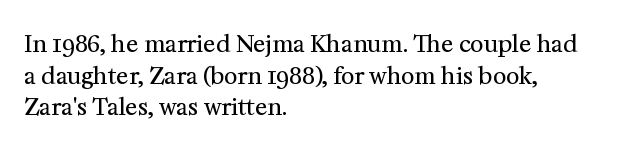
Q: Is the text bold? A: No.
Q: Is the text italic (slanted)? A: No, it is upright.
Q: Is the text underlined? A: No.
Q: How is the paragraph aligned? A: Left-aligned.
Q: Is the spacing between letters normal or unusually wide? A: Normal.
Q: Is the spacing between lines tight, normal or loose? A: Normal.
